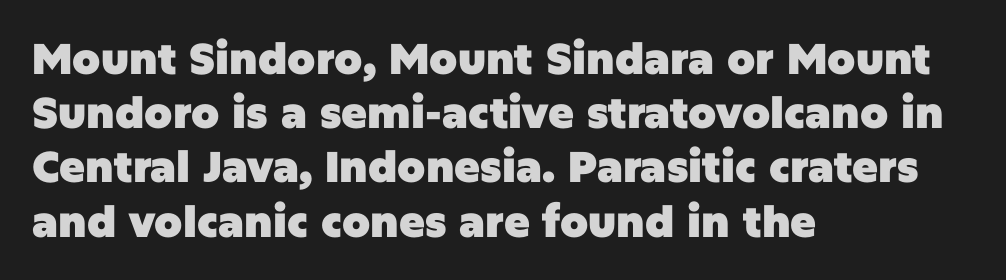
The image shows 43 px heavy sans-serif type, upright; set left-aligned, normal line spacing (1.26x), normal letter spacing, not underlined; low stroke contrast and a large x-height.
